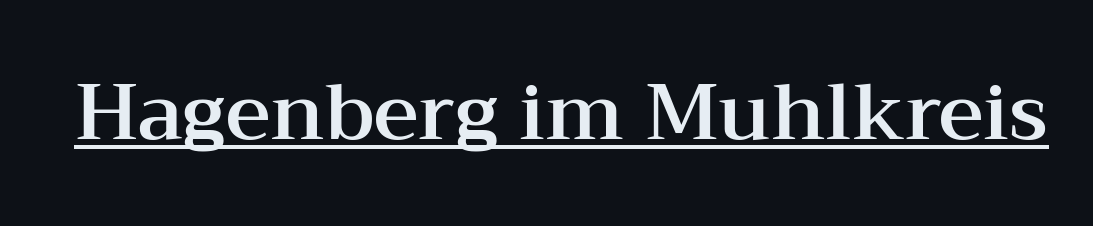
Every word sits above its own underline. Spacing verdict: proportional, widths tailored to each character. Characters remain perfectly vertical along every line. The horizontal fit of the characters is conventional and even. Examine the stroke ends and you'll spot serifs.
